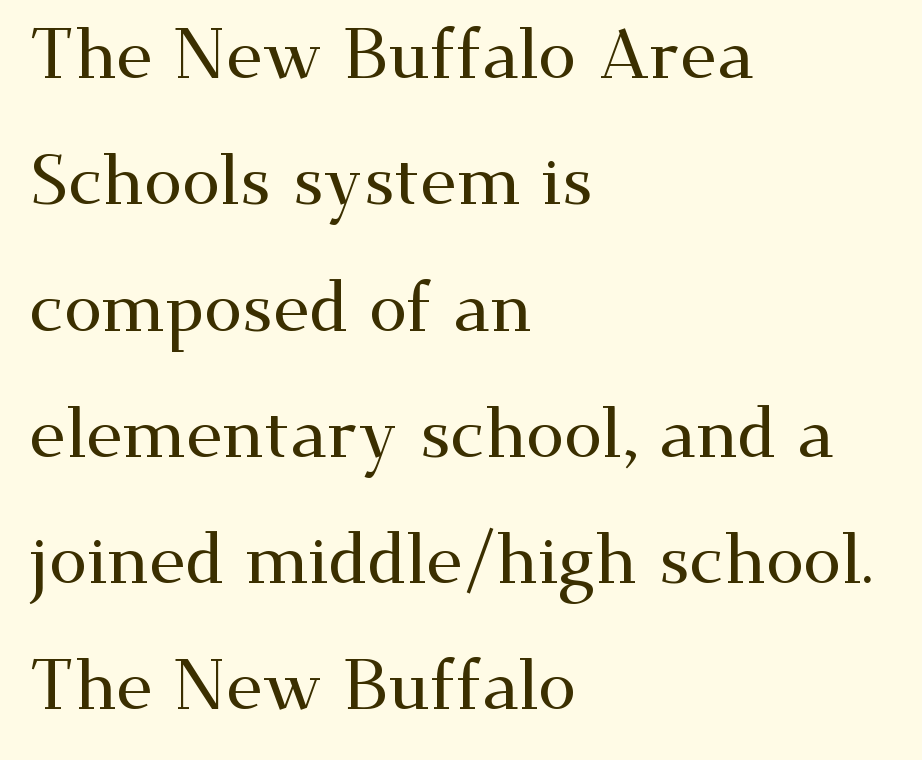
Unlike italic type, these characters show no tilt at all. Observe the ordinary spacing: letters are neighbours, not strangers. Is this a fixed-width face? No — the glyphs have proportional, varying widths. Unmarked baselines from the first word to the last.
